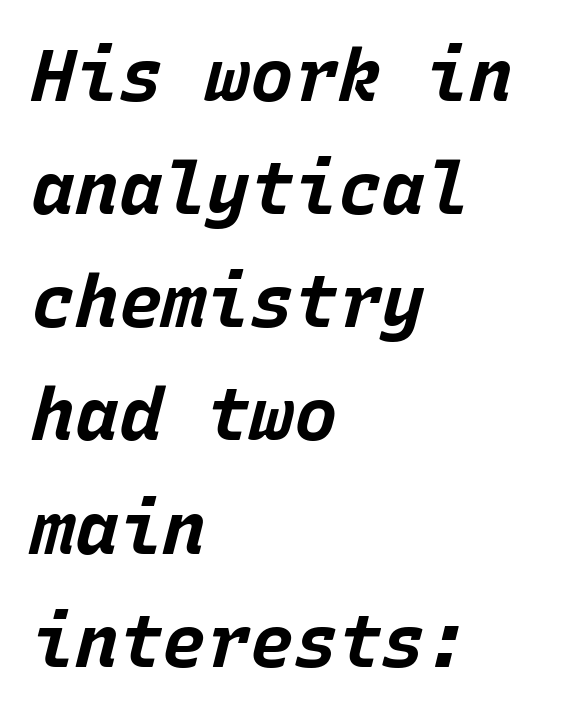
Emphasis-style slanted type is in use. Each new line begins a customary step beneath the previous one. Underline: absent. These lines keep a tight, regular rhythm from letter to letter. These lines are set flush left with a ragged right edge.
